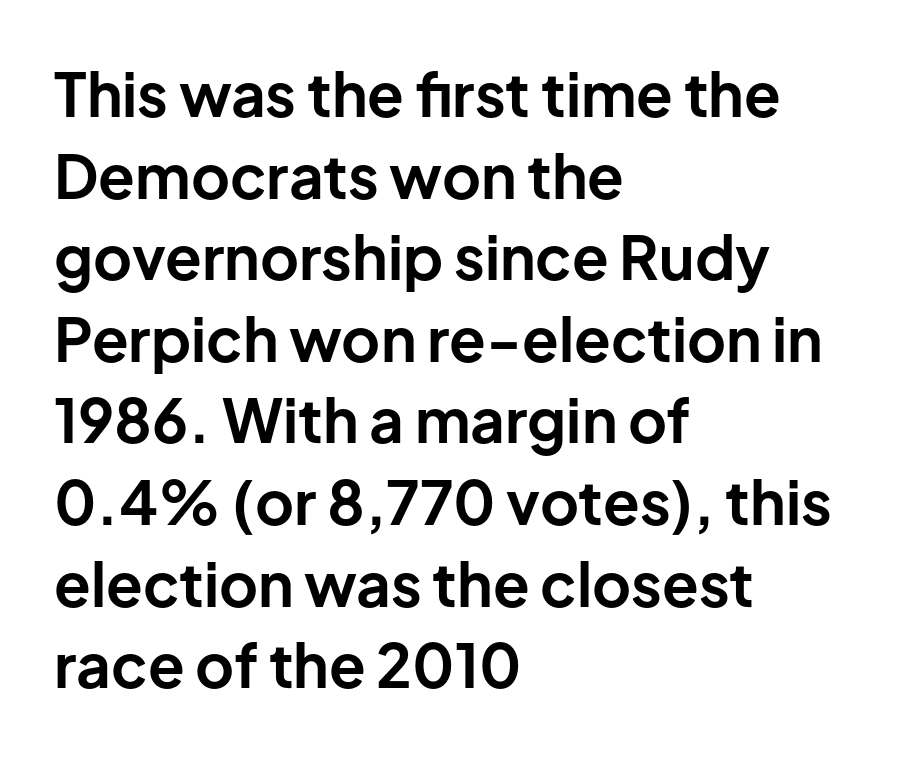
Plain, unruled lines of type. A sans-serif font was chosen for this passage. Layout note: lines flush left. Character widths vary here, with narrow letters taking less room than wide ones.
